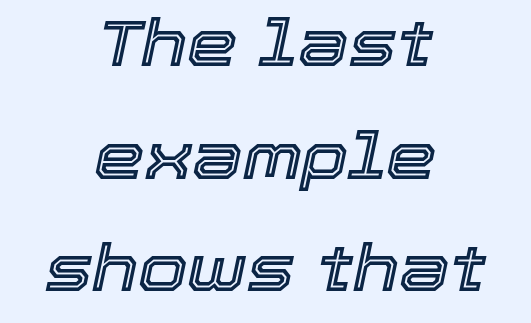
{"italic": "yes", "lean": "right", "slant_degrees": 12, "width": "normal", "x_height": "medium", "monospaced": "no", "underline": "no", "align": "center", "line_spacing_ratio": 1.76, "letter_spacing": "normal", "letter_spacing_em": 0.0, "glyph_px": 64}
